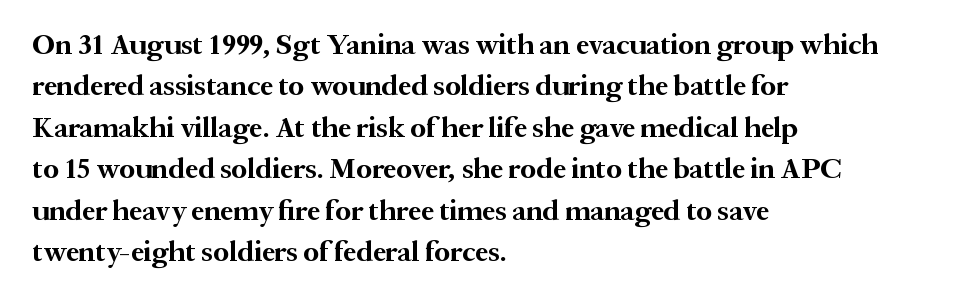
This sample uses a serif face. The line texture is even and compact thanks to regular tracking. Only glyphs here, with clear space below each row. This sample keeps an unexceptional amount of space between lines.
